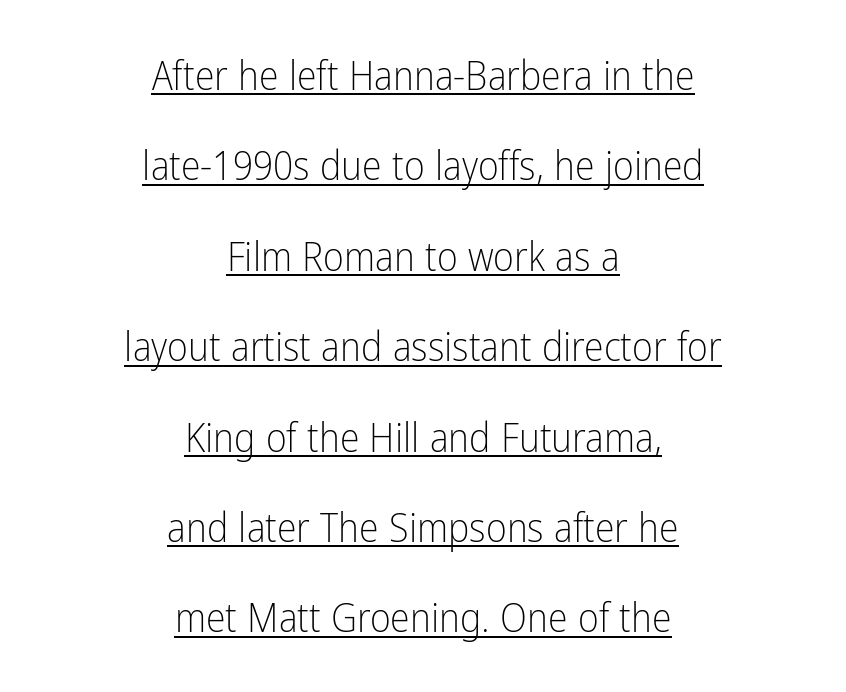
Q: Is the text bold? A: No.
Q: Is the text italic (slanted)? A: No, it is upright.
Q: Is the typeface a serif or a sans-serif typeface? A: Sans-serif.
Q: Is the text underlined? A: Yes.
Q: How is the paragraph aligned? A: Centered.
Q: Is the spacing between letters normal or unusually wide? A: Normal.
Q: Is the spacing between lines tight, normal or loose? A: Loose.
Q: Width (condensed, normal, or wide)? A: Condensed.
Q: Stroke contrast? A: Low.
Q: x-height? A: Medium.
Q: Monospaced? A: No.
